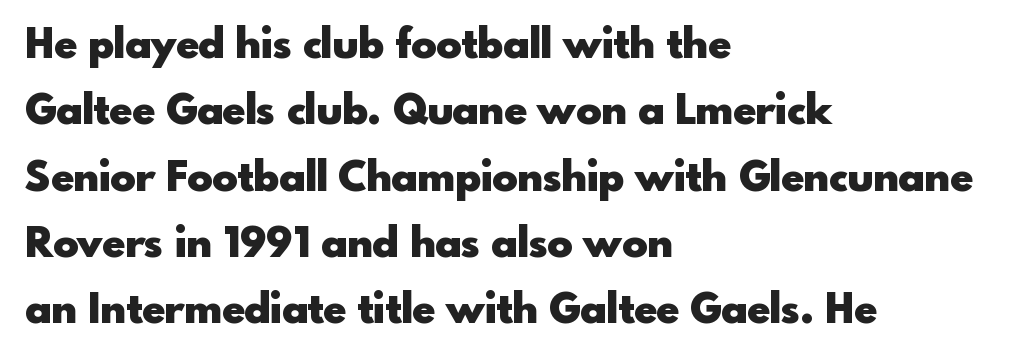
In CSS terms this would be text-align: left. The characters display no serif detailing; their extremities are plain. The line-height multiplier appears to be the usual default. The glyphs are unaccompanied by any horizontal stroke below them. I'd describe the lettering as bold — thick and assertive.
